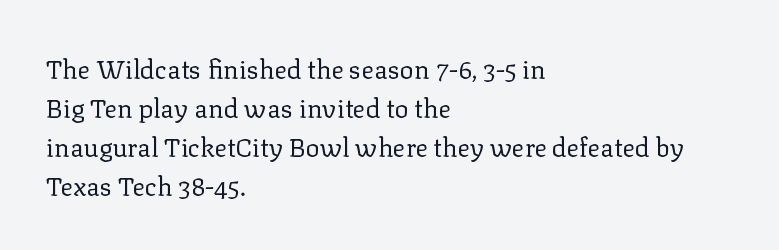
Each new line begins a customary step beneath the previous one. Students, note that the glyphs here touch the page at normal intervals. Letters rest on an invisible, unmarked baseline. Posture: upright roman.
